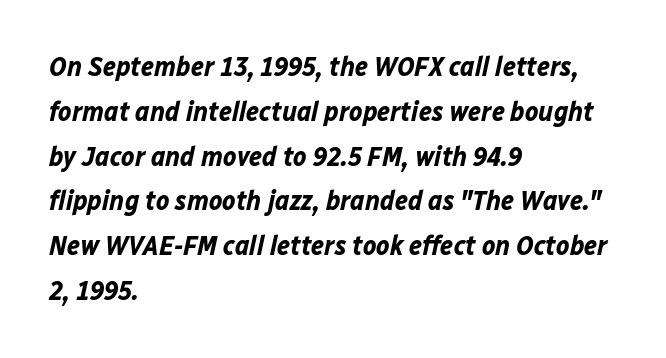
{"italic": "yes", "lean": "right", "slant_degrees": 12, "bold": "yes", "weight": "bold", "width": "normal", "stroke_contrast": "low", "x_height": "medium", "monospaced": "no", "underline": "no", "align": "left", "line_spacing": "normal", "line_spacing_ratio": 1.6, "letter_spacing": "normal", "letter_spacing_em": 0.0, "glyph_px": 28}
